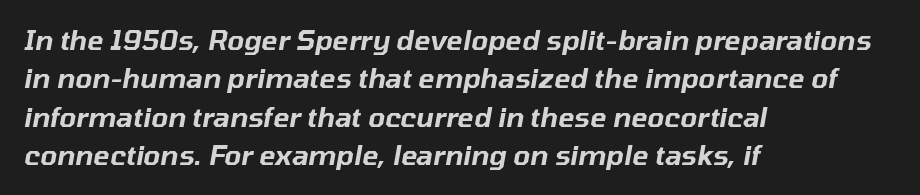
The zone under the glyphs is completely vacant. These lines are set flush left with a ragged right edge. Caption: standard tracking, unaltered. Vertically, the passage feels balanced, rows spaced as you'd expect.
